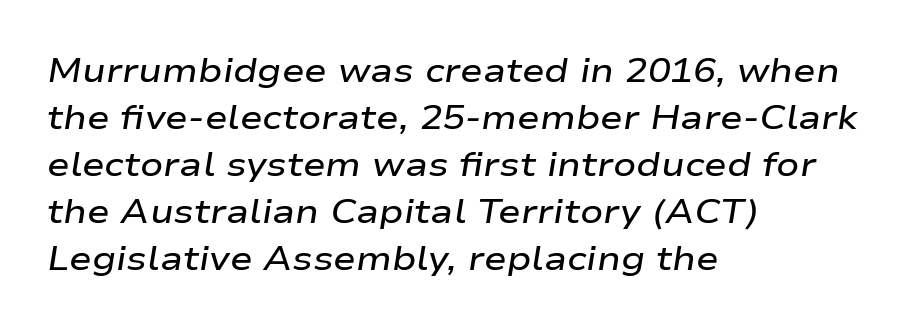
{"italic": "yes", "lean": "right", "slant_degrees": 9, "bold": "semi", "weight": "semibold", "width": "wide", "stroke_contrast": "low", "x_height": "medium", "monospaced": "no", "underline": "no", "align": "left", "line_spacing": "normal", "line_spacing_ratio": 1.38, "letter_spacing": "normal", "letter_spacing_em": 0.0, "glyph_px": 34}
